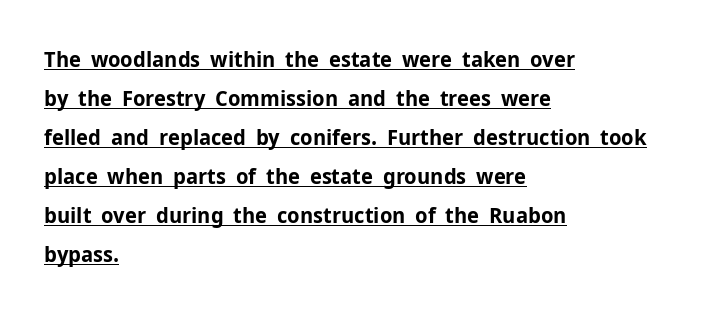
The image shows 22 px bold type, upright; set left-aligned, line spacing 1.77x, normal letter spacing, underlined.
